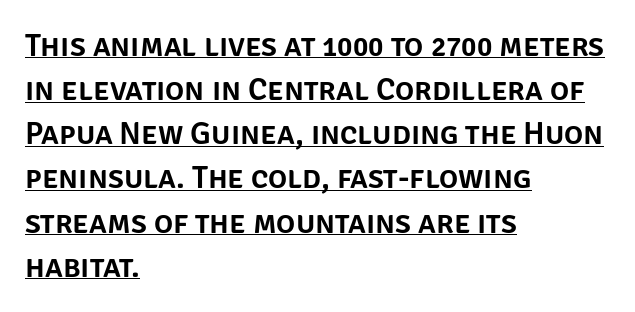
The paragraph shown leans on its left margin. The face used here is a sans, in the tradition of grotesques and geometrics. Every character sits straight up, as roman type does. The specimen includes a rule beneath the text block's lines.
